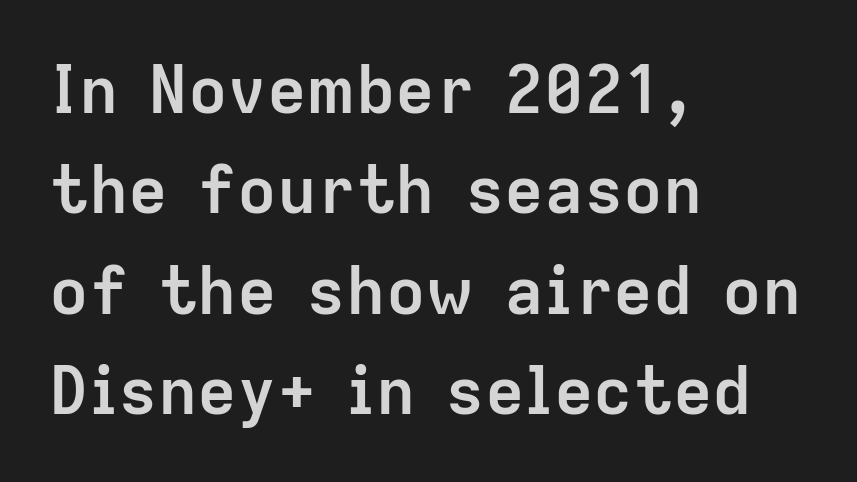
The image shows 66 px semibold sans-serif type, upright; set left-aligned, normal line spacing (1.52x), normal letter spacing, not underlined; low stroke contrast and a medium x-height.
